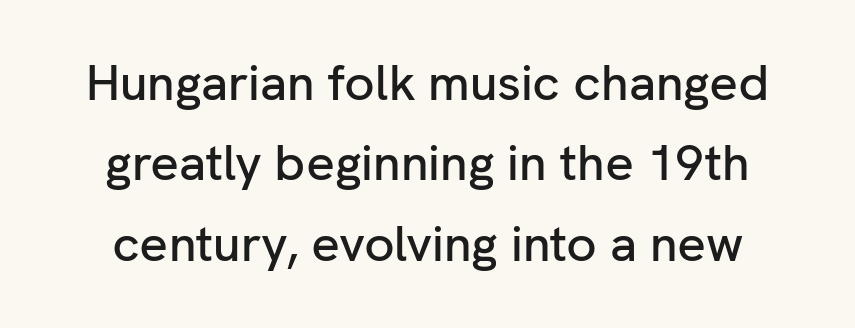
The image shows 50 px sans-serif type, upright; set normal line spacing (1.61x), normal letter spacing, not underlined; low stroke contrast and a medium x-height.
